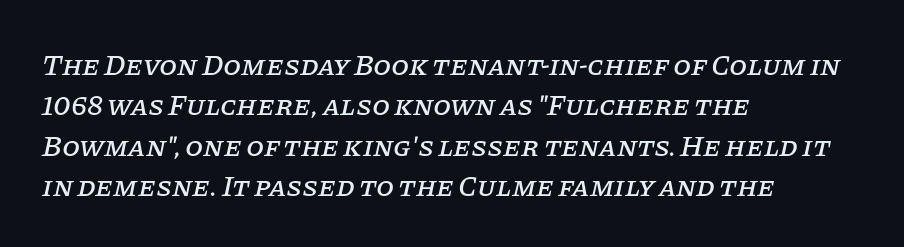
{"serif": "yes", "italic": "yes", "lean": "right", "slant_degrees": 11, "width": "normal", "stroke_contrast": "low", "x_height": "large", "monospaced": "no", "underline": "no", "align": "left", "line_spacing": "normal", "line_spacing_ratio": 1.39, "letter_spacing": "normal", "letter_spacing_em": 0.0, "glyph_px": 29}
